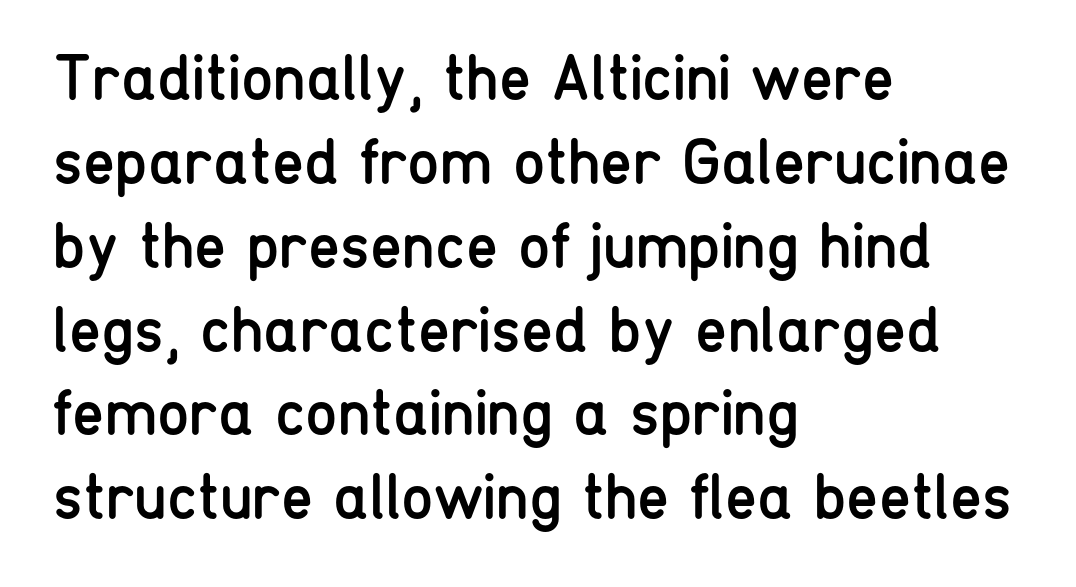
{"serif": "no", "italic": "no", "bold": "no", "weight": "regular", "width": "condensed", "stroke_contrast": "low", "x_height": "medium", "monospaced": "no", "underline": "no", "align": "left", "line_spacing": "normal", "line_spacing_ratio": 1.29, "letter_spacing": "normal", "letter_spacing_em": 0.0, "glyph_px": 65}
